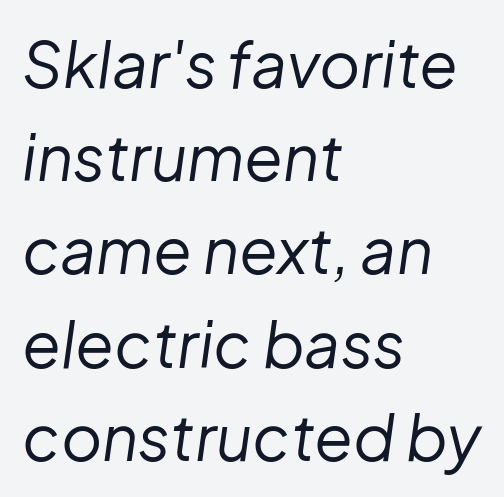
{"italic": "yes", "lean": "right", "slant_degrees": 8, "bold": "no", "weight": "regular", "width": "normal", "stroke_contrast": "low", "x_height": "medium", "monospaced": "no", "underline": "no", "align": "left", "line_spacing": "normal", "line_spacing_ratio": 1.48, "letter_spacing": "normal", "letter_spacing_em": 0.0, "glyph_px": 63}
